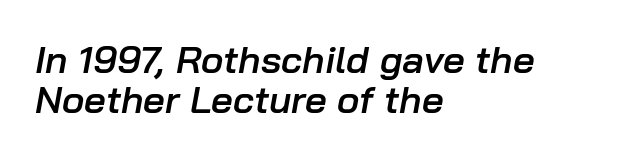
{"italic": "yes", "lean": "right", "slant_degrees": 10, "bold": "semi", "weight": "semibold", "width": "normal", "stroke_contrast": "low", "x_height": "medium", "monospaced": "no", "underline": "no", "align": "left", "line_spacing": "tight", "line_spacing_ratio": 1.04, "letter_spacing": "normal", "letter_spacing_em": 0.0, "glyph_px": 38}
